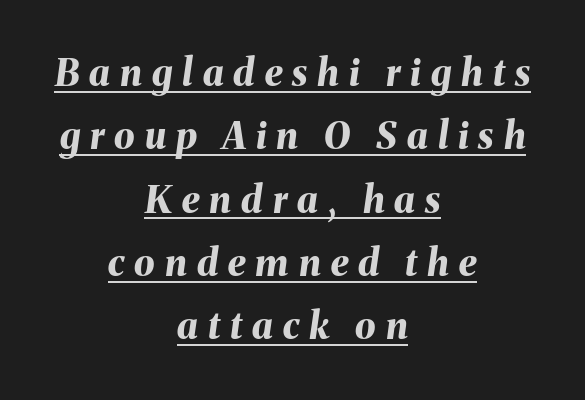
Q: Is the text bold? A: Yes.
Q: Is the text italic (slanted)? A: Yes, it leans right by about 8 degrees.
Q: Is the text underlined? A: Yes.
Q: How is the paragraph aligned? A: Centered.
Q: Is the spacing between letters normal or unusually wide? A: Unusually wide.
Q: Width (condensed, normal, or wide)? A: Normal.
Q: Stroke contrast? A: Medium.
Q: x-height? A: Medium.
Q: Monospaced? A: No.
